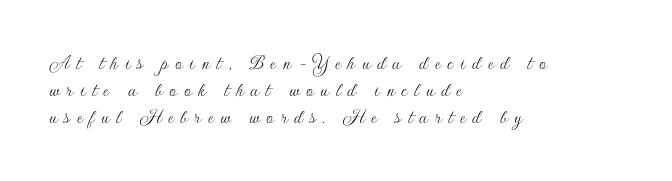
Q: Is the text bold? A: No.
Q: Is the text italic (slanted)? A: Yes.
Q: Is the text underlined? A: No.
Q: How is the paragraph aligned? A: Left-aligned.
Q: Is the spacing between letters normal or unusually wide? A: Unusually wide.
